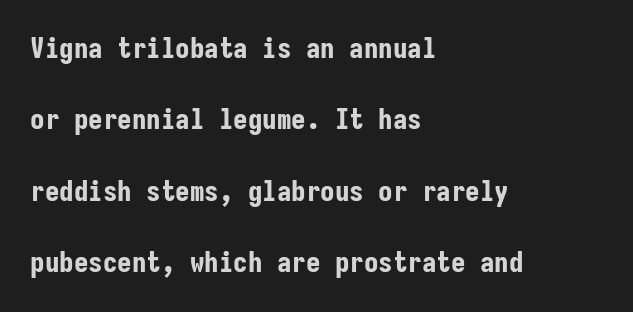
{"serif": "no", "italic": "no", "bold": "yes", "weight": "bold", "width": "condensed", "stroke_contrast": "low", "x_height": "medium", "monospaced": "yes", "underline": "no", "align": "left", "line_spacing": "loose", "line_spacing_ratio": 2.46, "letter_spacing": "normal", "letter_spacing_em": 0.0, "glyph_px": 29}
